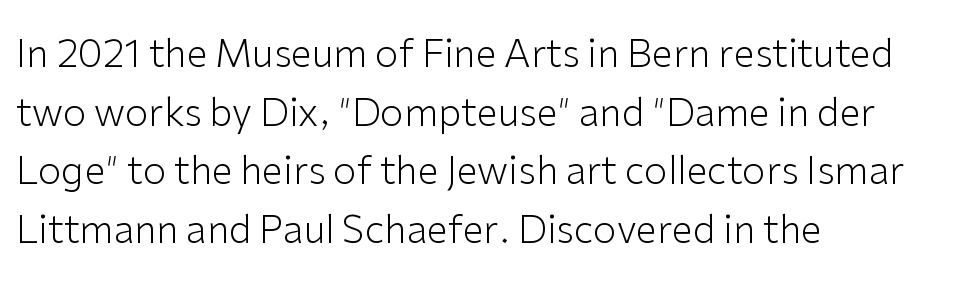
{"serif": "no", "italic": "no", "bold": "no", "weight": "light", "width": "normal", "stroke_contrast": "low", "x_height": "medium", "monospaced": "no", "underline": "no", "align": "left", "line_spacing": "normal", "line_spacing_ratio": 1.54, "letter_spacing": "normal", "letter_spacing_em": 0.0, "glyph_px": 38}
